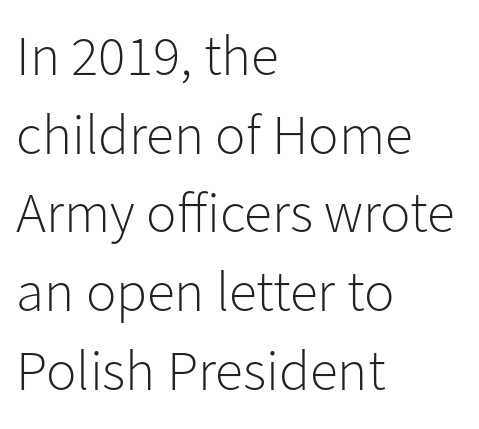
This sample has the flowing, uneven cadence of proportional lettering. The font's upright variant was chosen for this text. Characters follow at the spacing the type designer built in. Is the stroke heavy? The answer is a plain regular-or-lighter. The passage shown is typeset with a sans-serif family. Underline: absent.
